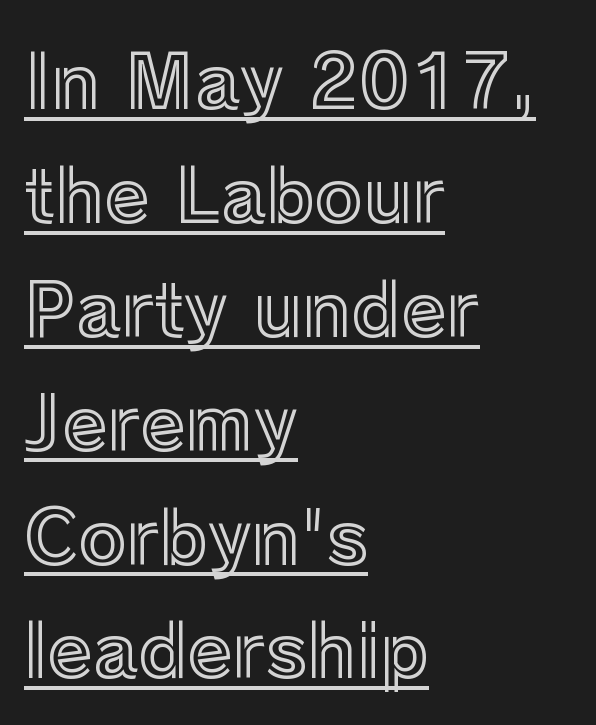
The image shows 73 px text type, upright; set left-aligned, normal line spacing (1.56x), normal letter spacing, underlined; a medium x-height.
